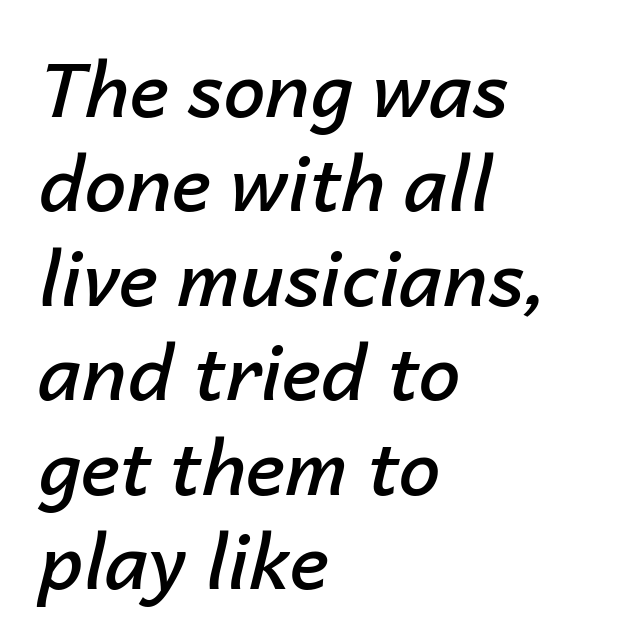
Q: Is the text bold? A: Semi-bold.
Q: Is the text italic (slanted)? A: Yes, it leans right by about 14 degrees.
Q: Is the text underlined? A: No.
Q: How is the paragraph aligned? A: Left-aligned.
Q: Is the spacing between letters normal or unusually wide? A: Normal.
Q: Is the spacing between lines tight, normal or loose? A: Normal.
Q: Width (condensed, normal, or wide)? A: Normal.
Q: Stroke contrast? A: Low.
Q: x-height? A: Medium.
Q: Monospaced? A: No.
